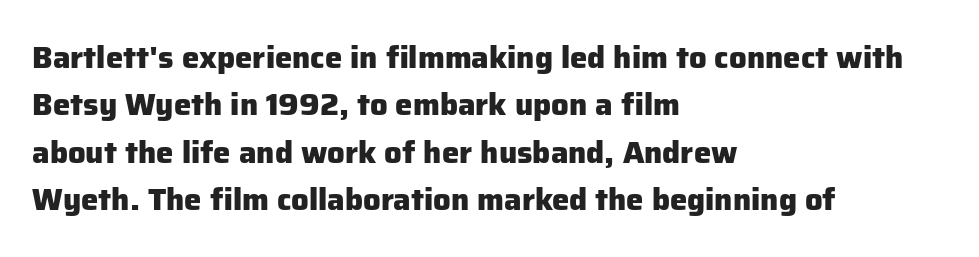
{"serif": "no", "italic": "no", "bold": "yes", "weight": "heavy", "width": "normal", "stroke_contrast": "low", "x_height": "medium", "monospaced": "no", "underline": "no", "align": "left", "line_spacing": "normal", "line_spacing_ratio": 1.53, "letter_spacing": "normal", "letter_spacing_em": 0.0, "glyph_px": 31}
